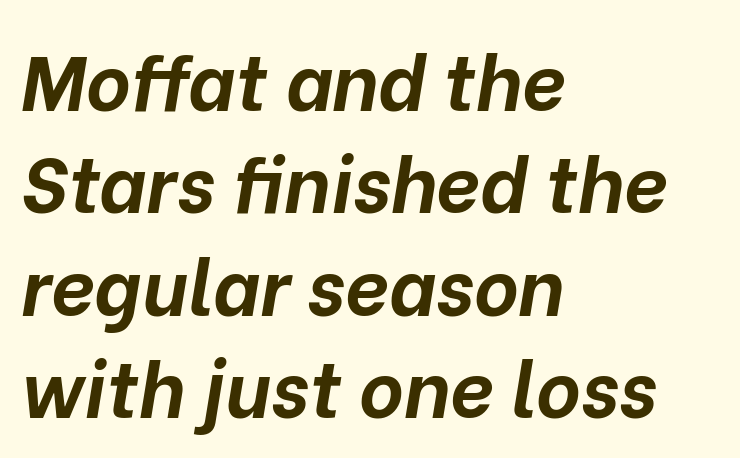
Only glyphs here, with clear space below each row. Vertically, the passage feels balanced, rows spaced as you'd expect. There is no visible air inserted between adjacent glyphs. Yep, that's italic — everything's leaning.
